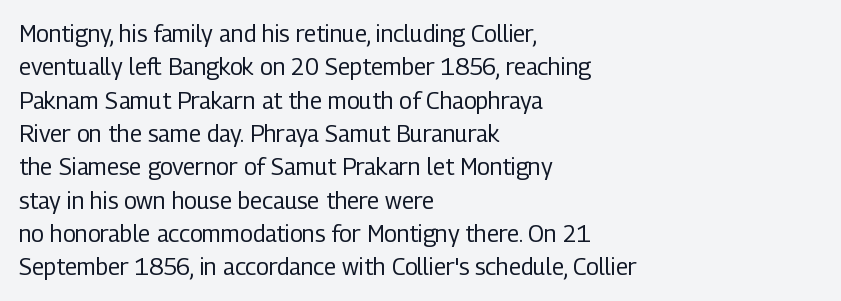
Q: Is the text bold? A: No.
Q: Is the text italic (slanted)? A: No, it is upright.
Q: Is the text underlined? A: No.
Q: How is the paragraph aligned? A: Left-aligned.
Q: Is the spacing between letters normal or unusually wide? A: Normal.
Q: Is the spacing between lines tight, normal or loose? A: Normal.
